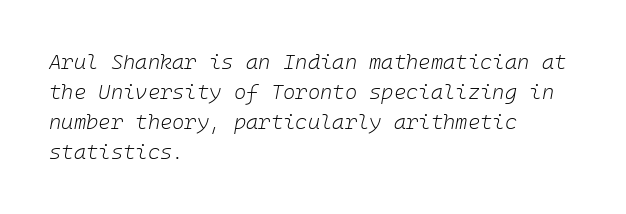
Q: Is the text bold? A: No.
Q: Is the text italic (slanted)? A: Yes, it leans right by about 10 degrees.
Q: Is the text underlined? A: No.
Q: How is the paragraph aligned? A: Left-aligned.
Q: Is the spacing between letters normal or unusually wide? A: Normal.
Q: Is the spacing between lines tight, normal or loose? A: Normal.
